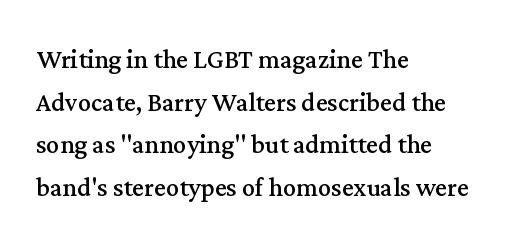
{"serif": "yes", "italic": "no", "bold": "no", "weight": "regular", "width": "normal", "stroke_contrast": "medium", "x_height": "medium", "monospaced": "no", "underline": "no", "align": "left", "line_spacing": "normal", "line_spacing_ratio": 1.29, "letter_spacing": "normal", "letter_spacing_em": 0.0, "glyph_px": 33}
